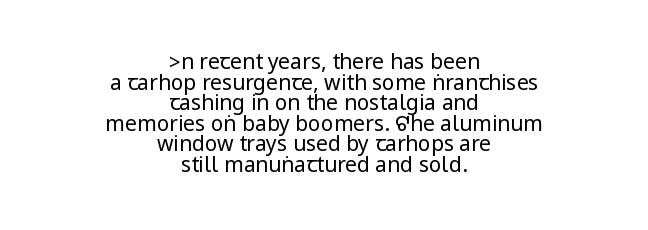
Is the block centered? Yes — each line is placed symmetrically about the middle. Tall strokes in this sample are plumb rather than angled. The font is comparable to plain body text, perhaps lighter. Does extra space separate the letters? No, they use regular spacing. The foot of each line stays bare and open. How would I describe the line gaps? Narrow and economical.
